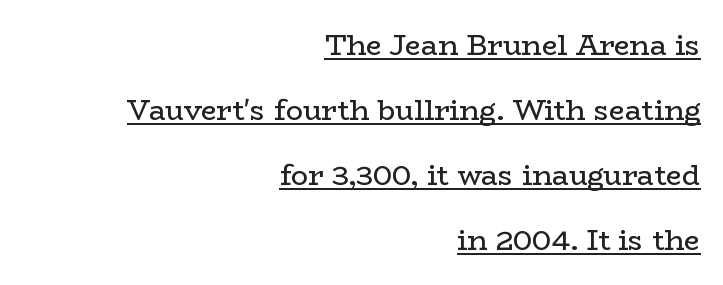
Q: Is the text bold? A: No.
Q: Is the text italic (slanted)? A: No, it is upright.
Q: Is the typeface a serif or a sans-serif typeface? A: Serif.
Q: Is the text underlined? A: Yes.
Q: How is the paragraph aligned? A: Right-aligned.
Q: Is the spacing between letters normal or unusually wide? A: Normal.
Q: Is the spacing between lines tight, normal or loose? A: Loose.
Q: Width (condensed, normal, or wide)? A: Wide.
Q: Stroke contrast? A: Low.
Q: x-height? A: Medium.
Q: Monospaced? A: No.
